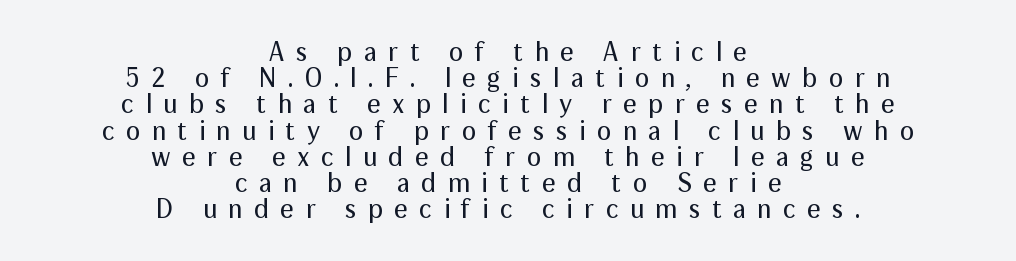
Q: Is the text bold? A: No.
Q: Is the text italic (slanted)? A: No, it is upright.
Q: Is the text underlined? A: No.
Q: How is the paragraph aligned? A: Centered.
Q: Is the spacing between letters normal or unusually wide? A: Unusually wide.
Q: Is the spacing between lines tight, normal or loose? A: Tight.
